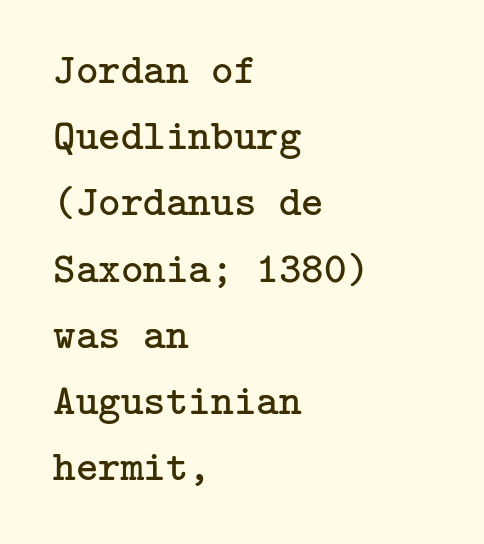
Q: Is the text bold? A: No.
Q: Is the text italic (slanted)? A: No, it is upright.
Q: Is the typeface a serif or a sans-serif typeface? A: Serif.
Q: Is the text underlined? A: No.
Q: How is the paragraph aligned? A: Left-aligned.
Q: Is the spacing between letters normal or unusually wide? A: Normal.
Q: Is the spacing between lines tight, normal or loose? A: Normal.
Q: Width (condensed, normal, or wide)? A: Normal.
Q: Stroke contrast? A: Low.
Q: x-height? A: Medium.
